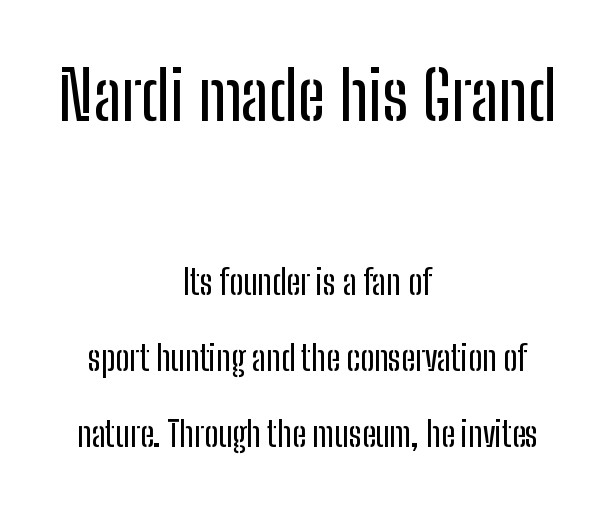
The image shows 68 px condensed sans-serif type, upright; set centered, loose line spacing (2.24x), normal letter spacing, not underlined; the first (top) block is 2.0x larger; low stroke contrast and a medium x-height.
